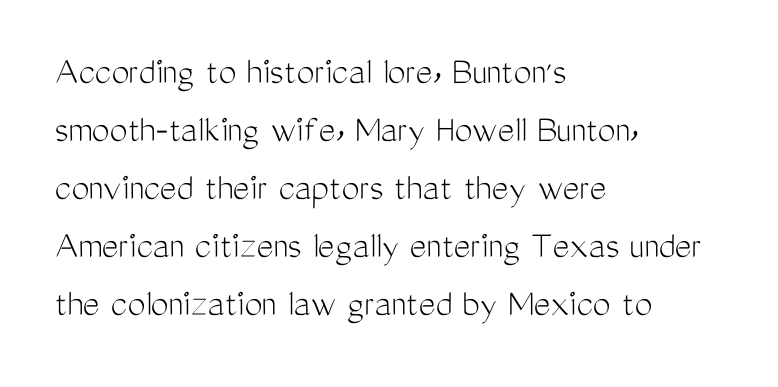
Q: Is the text bold? A: No.
Q: Is the text italic (slanted)? A: No, it is upright.
Q: Is the typeface a serif or a sans-serif typeface? A: Sans-serif.
Q: Is the text underlined? A: No.
Q: How is the paragraph aligned? A: Left-aligned.
Q: Is the spacing between letters normal or unusually wide? A: Normal.
Q: Is the spacing between lines tight, normal or loose? A: Normal.
Q: Width (condensed, normal, or wide)? A: Condensed.
Q: Stroke contrast? A: Medium.
Q: x-height? A: Medium.
Q: Monospaced? A: No.
